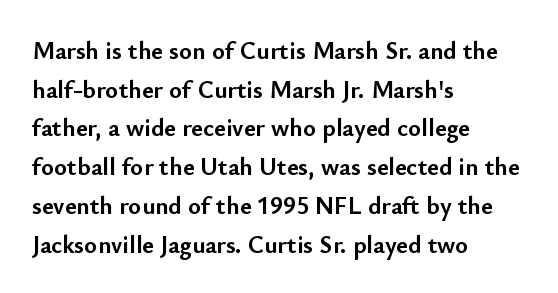
Q: Is the text bold? A: Yes.
Q: Is the text italic (slanted)? A: No, it is upright.
Q: Is the text underlined? A: No.
Q: How is the paragraph aligned? A: Left-aligned.
Q: Is the spacing between letters normal or unusually wide? A: Normal.
Q: Is the spacing between lines tight, normal or loose? A: Normal.
